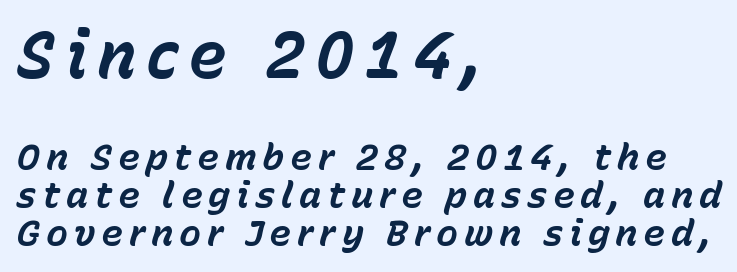
Note the varied advance widths — an 'i' is clearly narrower than an 'm'. In this sample the first text group is rendered at the bigger scale. Cramped leading. Would a proofreader flag this as italicized? Yes. Nobody drew a line under any word here.
